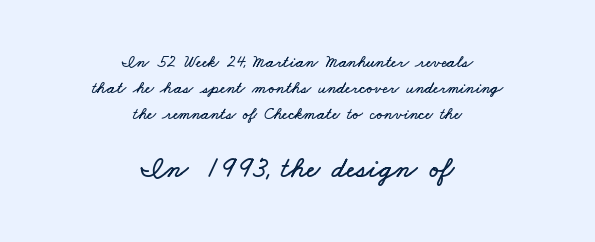
{"width": "wide", "stroke_contrast": "low", "x_height": "small", "monospaced": "no", "underline": "no", "align": "center", "line_spacing": "normal", "line_spacing_ratio": 1.53, "letter_spacing": "normal", "letter_spacing_em": 0.0, "larger_block": "second", "size_ratio": 1.76, "glyph_px": 30}
